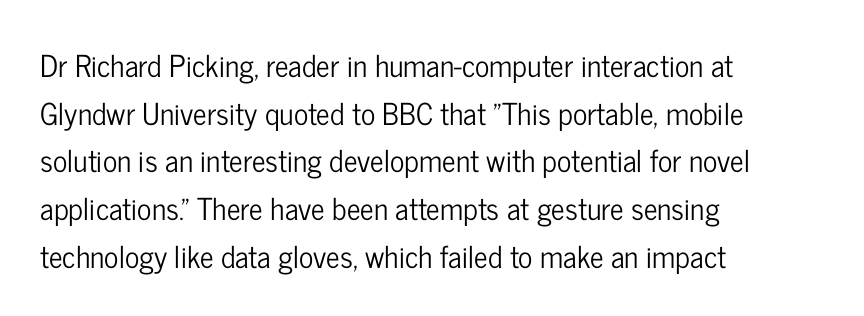
The setting favours the left margin, as ordinary paragraphs usually do. The passage shown stacks its lines at a standard gap. The strip under each line holds only bare page. Examine the stroke ends and you'll find no serifs.
